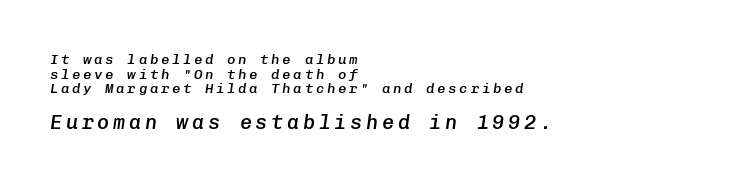
Q: Is the text bold? A: Semi-bold.
Q: Is the text italic (slanted)? A: Yes, it leans right by about 8 degrees.
Q: Is the text underlined? A: No.
Q: How is the paragraph aligned? A: Left-aligned.
Q: Is the spacing between lines tight, normal or loose? A: Tight.
Q: Which block of text is set in a larger size, the first (top) or the second (bottom)? A: The second (bottom) one.
